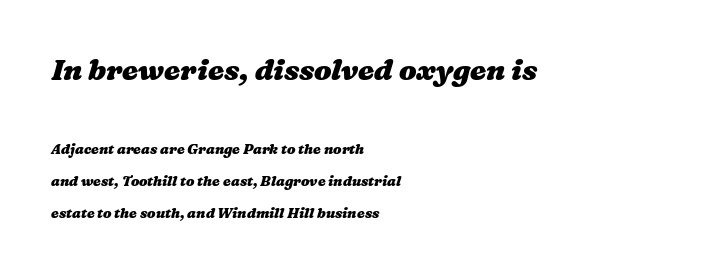
{"bold": "yes", "weight": "heavy", "width": "wide", "stroke_contrast": "medium", "x_height": "medium", "monospaced": "no", "underline": "no", "align": "left", "line_spacing": "loose", "line_spacing_ratio": 2.27, "letter_spacing": "normal", "letter_spacing_em": 0.0, "larger_block": "first", "size_ratio": 2.07, "glyph_px": 29}
